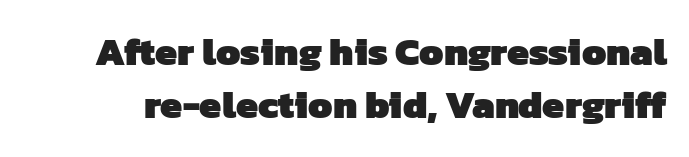
Q: Is the text bold? A: Yes.
Q: Is the typeface a serif or a sans-serif typeface? A: Sans-serif.
Q: Is the text underlined? A: No.
Q: Is the spacing between letters normal or unusually wide? A: Normal.
Q: Is the spacing between lines tight, normal or loose? A: Normal.
Q: Width (condensed, normal, or wide)? A: Normal.
Q: Stroke contrast? A: Low.
Q: x-height? A: Medium.
Q: Monospaced? A: No.
